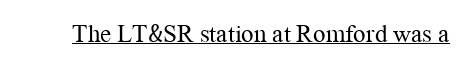
{"italic": "no", "bold": "no", "underline": "yes", "letter_spacing": "normal", "letter_spacing_em": 0.0, "glyph_px": 25}
